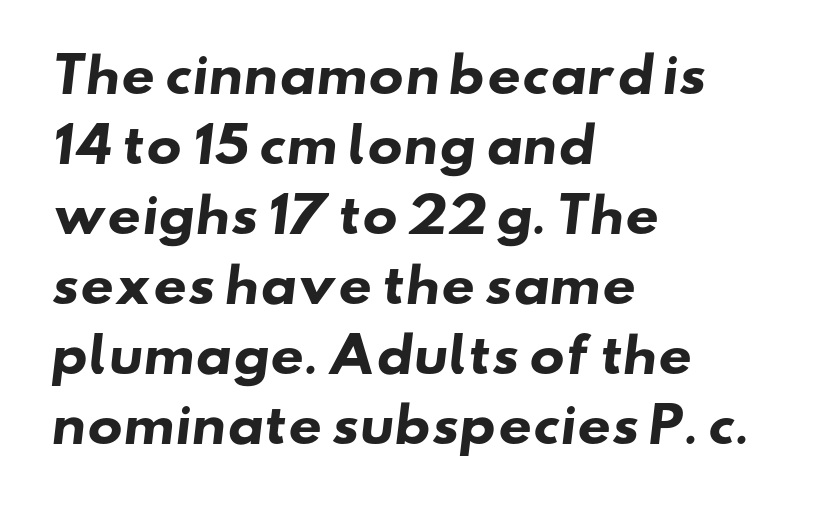
The image shows 47 px heavy, wide sans-serif type; set left-aligned, normal line spacing (1.49x), normal letter spacing, not underlined; low stroke contrast and a small x-height.
